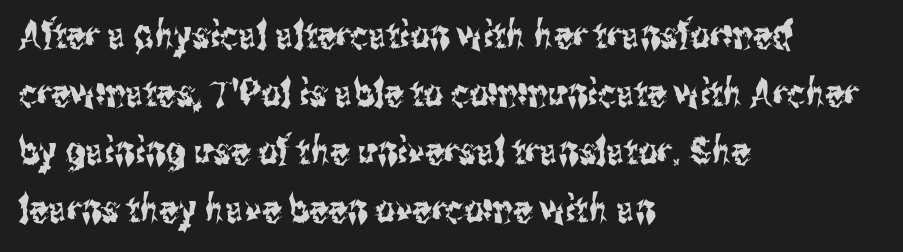
Q: Is the text italic (slanted)? A: No, it is upright.
Q: Is the typeface a serif or a sans-serif typeface? A: Sans-serif.
Q: Is the text underlined? A: No.
Q: How is the paragraph aligned? A: Left-aligned.
Q: Is the spacing between letters normal or unusually wide? A: Normal.
Q: Is the spacing between lines tight, normal or loose? A: Normal.
Q: Width (condensed, normal, or wide)? A: Condensed.
Q: Stroke contrast? A: Medium.
Q: x-height? A: Medium.
Q: Monospaced? A: No.
